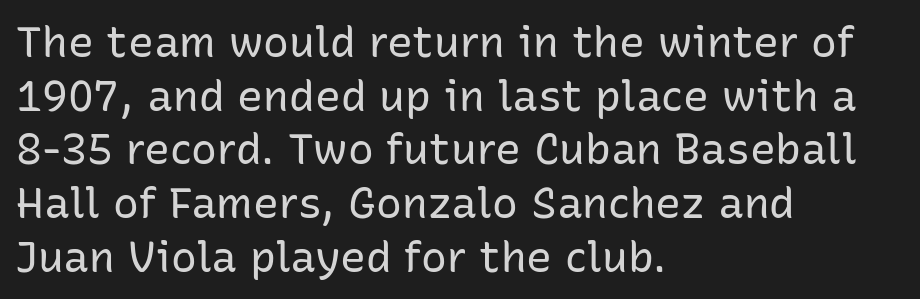
The image shows 43 px regular-weight sans-serif type, upright; set left-aligned, normal line spacing (1.25x), normal letter spacing, not underlined; low stroke contrast and a medium x-height.
